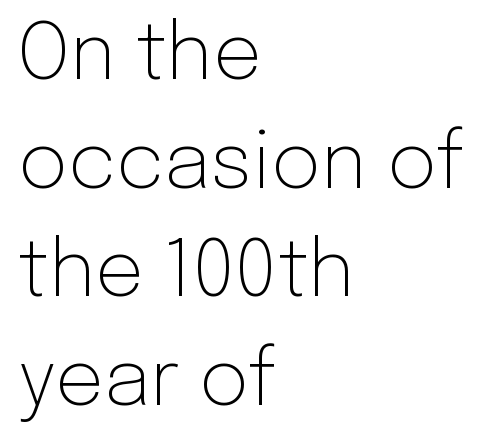
The image shows 77 px light sans-serif type, upright; set left-aligned, normal line spacing (1.41x), normal letter spacing, not underlined; low stroke contrast and a medium x-height.
